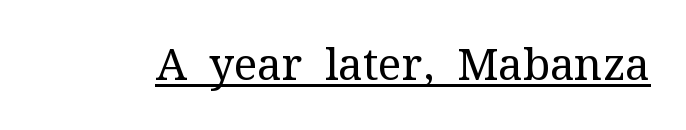
Here the designer chose a conventional face with non-uniform glyph widths. Tracking value appears to be zero — textbook default spacing. Compared with a typical body face, this is equally light or lighter still. Underlining? Definitely there.
